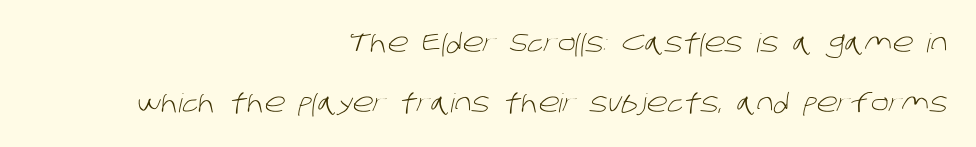
{"bold": "no", "underline": "no", "align": "right", "line_spacing": "loose", "line_spacing_ratio": 2.3, "letter_spacing": "normal", "letter_spacing_em": 0.0, "glyph_px": 26}
